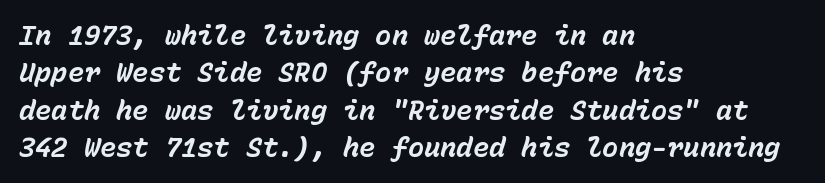
Q: Is the text bold? A: Yes.
Q: Is the text italic (slanted)? A: Yes, it leans right by about 15 degrees.
Q: Is the text underlined? A: No.
Q: How is the paragraph aligned? A: Left-aligned.
Q: Is the spacing between letters normal or unusually wide? A: Normal.
Q: Is the spacing between lines tight, normal or loose? A: Normal.
